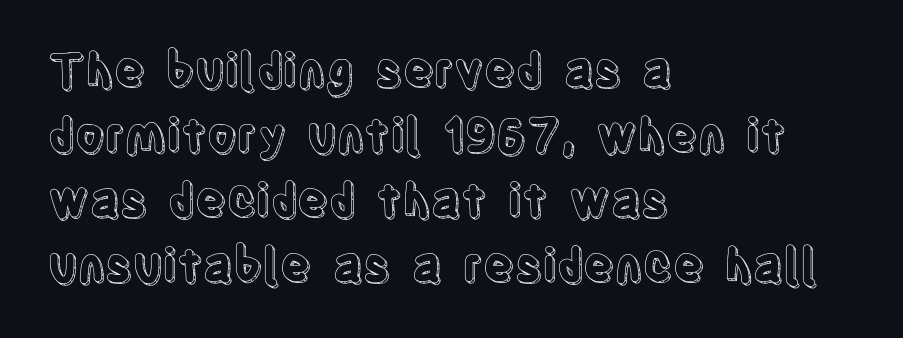
{"italic": "no", "width": "condensed", "x_height": "large", "monospaced": "no", "underline": "no", "align": "left", "line_spacing": "normal", "line_spacing_ratio": 1.41, "letter_spacing": "normal", "letter_spacing_em": 0.0, "glyph_px": 46}
